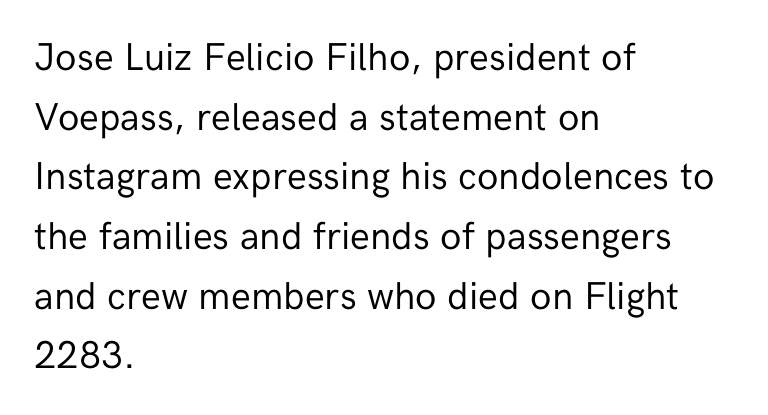
Q: Is the text bold? A: No.
Q: Is the text italic (slanted)? A: No, it is upright.
Q: Is the typeface a serif or a sans-serif typeface? A: Sans-serif.
Q: Is the text underlined? A: No.
Q: How is the paragraph aligned? A: Left-aligned.
Q: Is the spacing between letters normal or unusually wide? A: Normal.
Q: Is the spacing between lines tight, normal or loose? A: Normal.
Q: Width (condensed, normal, or wide)? A: Normal.
Q: Stroke contrast? A: Low.
Q: x-height? A: Medium.
Q: Monospaced? A: No.
